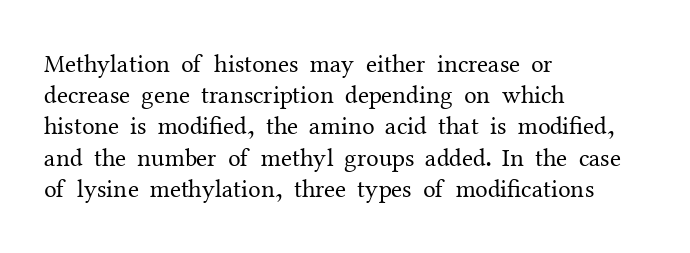
Q: Is the text bold? A: No.
Q: Is the text italic (slanted)? A: No, it is upright.
Q: Is the text underlined? A: No.
Q: How is the paragraph aligned? A: Left-aligned.
Q: Is the spacing between letters normal or unusually wide? A: Normal.
Q: Is the spacing between lines tight, normal or loose? A: Normal.
